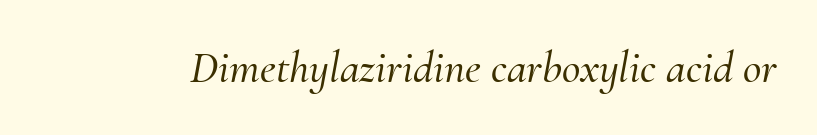
Q: Is the text italic (slanted)? A: Yes, it leans right by about 10 degrees.
Q: Is the typeface a serif or a sans-serif typeface? A: Serif.
Q: Is the text underlined? A: No.
Q: Is the spacing between letters normal or unusually wide? A: Normal.
Q: Width (condensed, normal, or wide)? A: Normal.
Q: Stroke contrast? A: Medium.
Q: x-height? A: Small.
Q: Monospaced? A: No.
